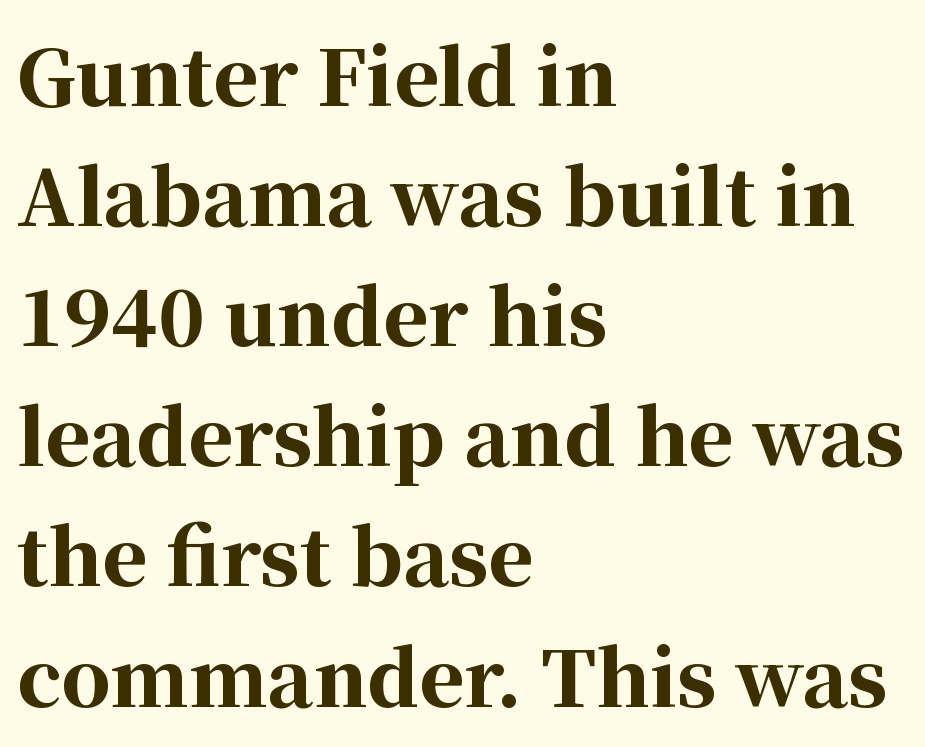
{"serif": "yes", "italic": "no", "bold": "yes", "weight": "bold", "width": "normal", "stroke_contrast": "high", "x_height": "medium", "monospaced": "no", "underline": "no", "align": "left", "line_spacing": "normal", "line_spacing_ratio": 1.56, "letter_spacing": "normal", "letter_spacing_em": 0.0, "glyph_px": 77}
